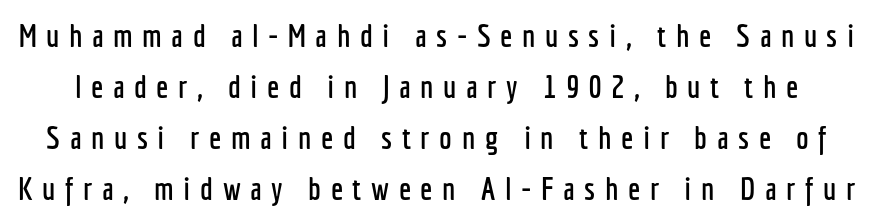
The image shows 32 px condensed sans-serif type, upright; set normal line spacing (1.59x), unusually wide letter spacing (+0.3 em), not underlined; low stroke contrast and a medium x-height.
